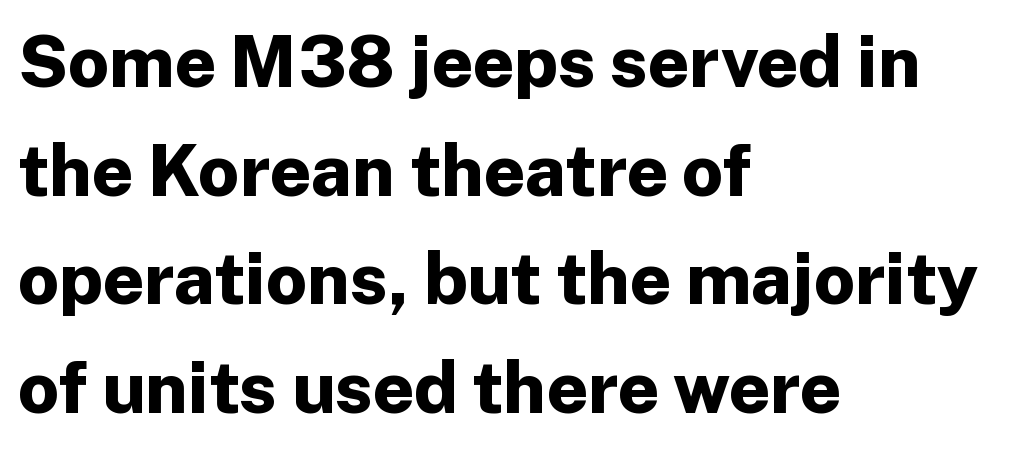
{"serif": "no", "italic": "no", "bold": "yes", "weight": "bold", "width": "normal", "stroke_contrast": "low", "x_height": "medium", "monospaced": "no", "underline": "no", "align": "left", "line_spacing": "normal", "line_spacing_ratio": 1.51, "letter_spacing": "normal", "letter_spacing_em": 0.0, "glyph_px": 72}
